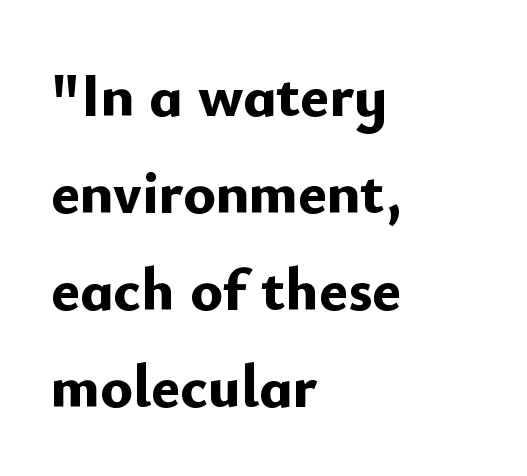
{"serif": "no", "italic": "no", "bold": "yes", "weight": "bold", "width": "normal", "stroke_contrast": "low", "x_height": "small", "monospaced": "no", "underline": "no", "align": "left", "line_spacing": "normal", "line_spacing_ratio": 1.59, "letter_spacing": "normal", "letter_spacing_em": 0.0, "glyph_px": 61}
